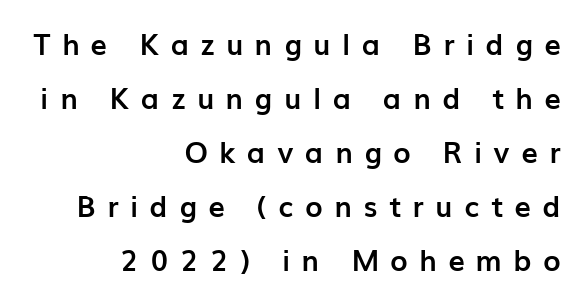
Q: Is the text bold? A: Yes.
Q: Is the text italic (slanted)? A: No, it is upright.
Q: Is the typeface a serif or a sans-serif typeface? A: Sans-serif.
Q: Is the text underlined? A: No.
Q: How is the paragraph aligned? A: Right-aligned.
Q: Is the spacing between letters normal or unusually wide? A: Unusually wide.
Q: Width (condensed, normal, or wide)? A: Normal.
Q: Stroke contrast? A: Low.
Q: x-height? A: Medium.
Q: Monospaced? A: No.
